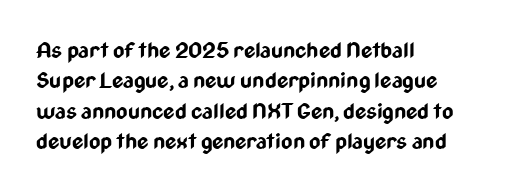
{"italic": "no", "bold": "yes", "underline": "no", "align": "left", "line_spacing": "normal", "line_spacing_ratio": 1.38, "letter_spacing": "normal", "letter_spacing_em": 0.0, "glyph_px": 22}
